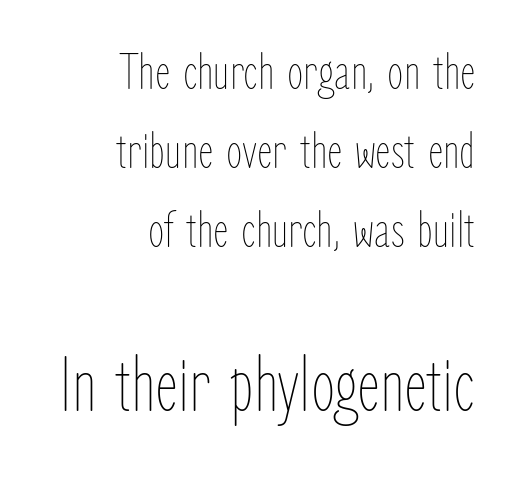
The image shows 79 px thin, condensed type, upright; set right-aligned, normal line spacing (1.49x), normal letter spacing, not underlined; the second (bottom) block is 1.49x larger; low stroke contrast and a medium x-height.
